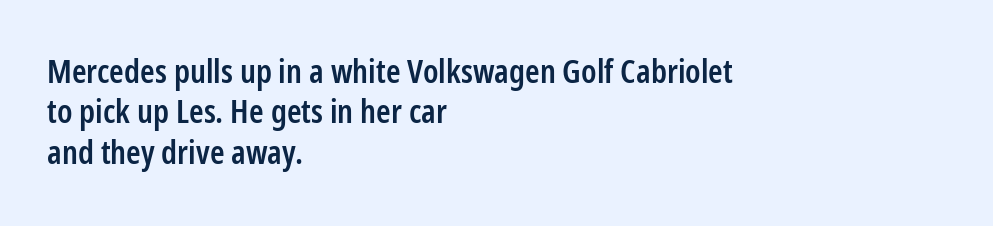
Q: Is the text bold? A: Semi-bold.
Q: Is the text italic (slanted)? A: No, it is upright.
Q: Is the typeface a serif or a sans-serif typeface? A: Sans-serif.
Q: Is the text underlined? A: No.
Q: How is the paragraph aligned? A: Left-aligned.
Q: Is the spacing between letters normal or unusually wide? A: Normal.
Q: Width (condensed, normal, or wide)? A: Condensed.
Q: Stroke contrast? A: Low.
Q: x-height? A: Medium.
Q: Monospaced? A: No.
